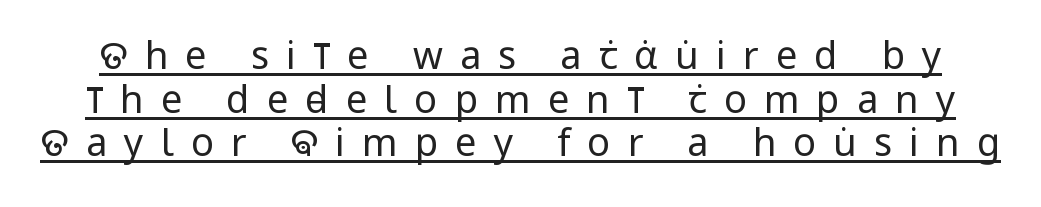
Q: Is the text bold? A: No.
Q: Is the text italic (slanted)? A: No, it is upright.
Q: Is the typeface a serif or a sans-serif typeface? A: Sans-serif.
Q: Is the text underlined? A: Yes.
Q: Is the spacing between letters normal or unusually wide? A: Unusually wide.
Q: Is the spacing between lines tight, normal or loose? A: Tight.
Q: Width (condensed, normal, or wide)? A: Condensed.
Q: Stroke contrast? A: Low.
Q: x-height? A: Large.
Q: Monospaced? A: No.
